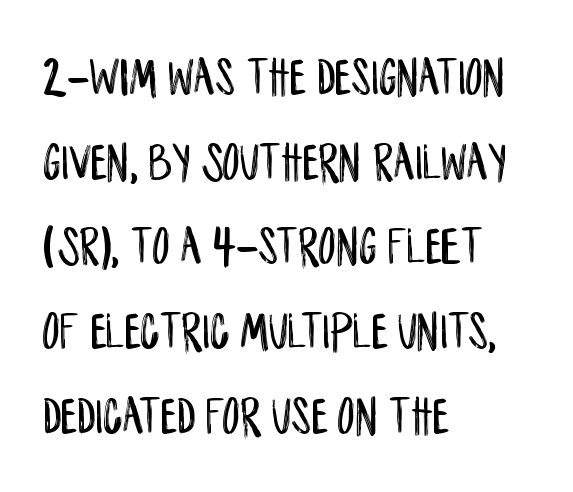
Observe the ordinary spacing: letters are neighbours, not strangers. Normally led — the rows are evenly, conventionally spaced. A typesetter would call this proportional, since set widths differ per character. A student would call this left alignment; a typographer would say flush left, rag right. Decoration check: the copy has no underline.
